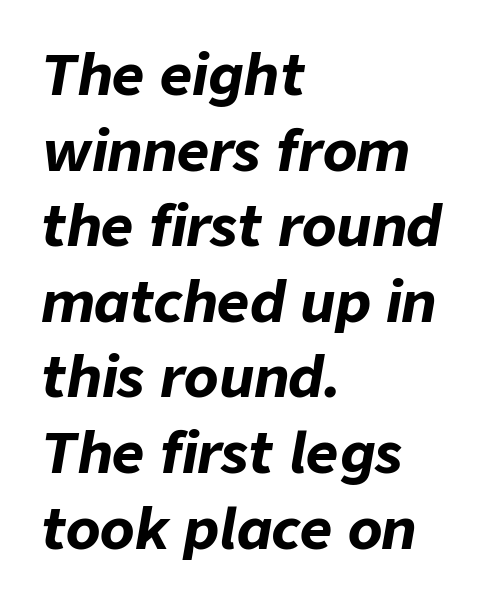
The image shows 56 px bold type, italic (leaning right); set left-aligned, normal line spacing (1.35x), normal letter spacing, not underlined; low stroke contrast and a medium x-height.
